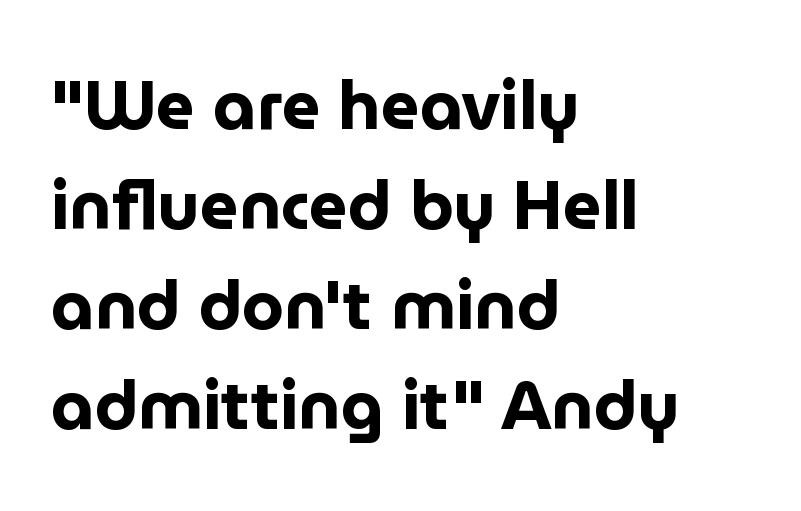
Q: Is the text bold? A: Yes.
Q: Is the text italic (slanted)? A: No, it is upright.
Q: Is the typeface a serif or a sans-serif typeface? A: Sans-serif.
Q: Is the text underlined? A: No.
Q: How is the paragraph aligned? A: Left-aligned.
Q: Is the spacing between letters normal or unusually wide? A: Normal.
Q: Is the spacing between lines tight, normal or loose? A: Normal.
Q: Width (condensed, normal, or wide)? A: Normal.
Q: Stroke contrast? A: Low.
Q: x-height? A: Medium.
Q: Monospaced? A: No.
